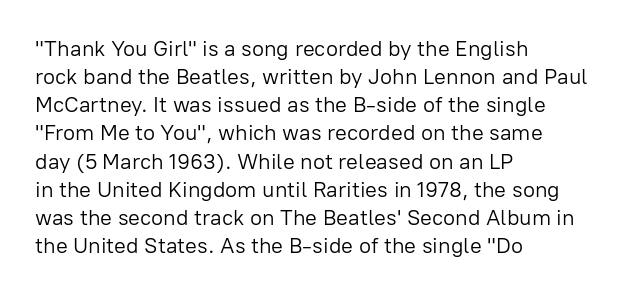
The image shows 22 px text type, upright; set left-aligned, normal line spacing (1.28x), normal letter spacing, not underlined.
